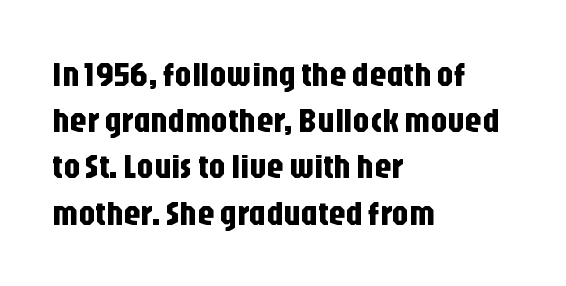
The image shows 34 px condensed sans-serif type, upright; set left-aligned, normal line spacing (1.36x), normal letter spacing, not underlined; low stroke contrast and a large x-height.
